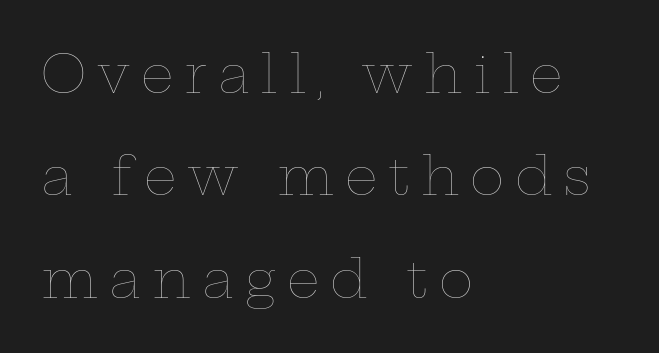
Q: Is the text bold? A: No.
Q: Is the text italic (slanted)? A: No, it is upright.
Q: Is the text underlined? A: No.
Q: How is the paragraph aligned? A: Left-aligned.
Q: Is the spacing between letters normal or unusually wide? A: Unusually wide.
Q: Is the spacing between lines tight, normal or loose? A: Loose.
Q: Width (condensed, normal, or wide)? A: Wide.
Q: Stroke contrast? A: Low.
Q: x-height? A: Medium.
Q: Monospaced? A: No.
